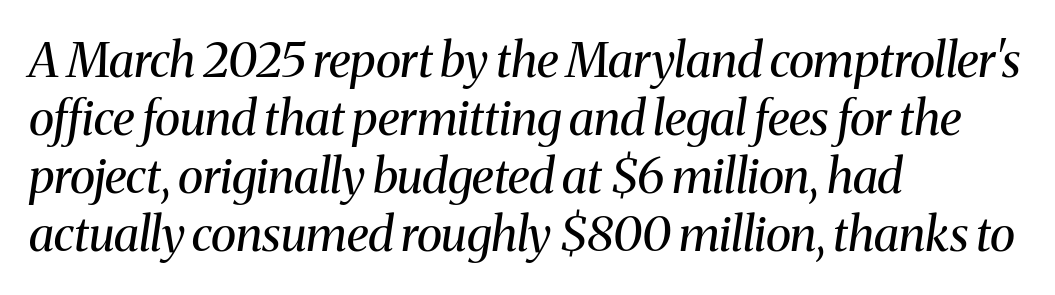
Q: Is the text bold? A: No.
Q: Is the text italic (slanted)? A: Yes, it leans right by about 8 degrees.
Q: Is the typeface a serif or a sans-serif typeface? A: Serif.
Q: Is the text underlined? A: No.
Q: How is the paragraph aligned? A: Left-aligned.
Q: Is the spacing between letters normal or unusually wide? A: Normal.
Q: Width (condensed, normal, or wide)? A: Normal.
Q: Stroke contrast? A: Medium.
Q: x-height? A: Medium.
Q: Monospaced? A: No.
